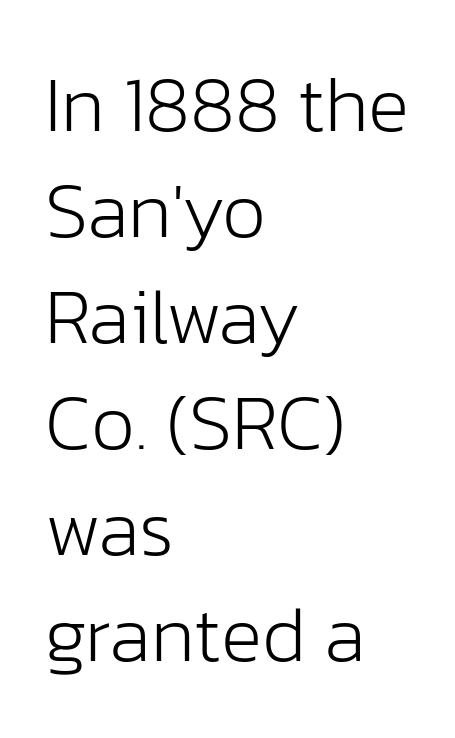
The image shows 78 px light sans-serif type, upright; set left-aligned, normal line spacing (1.36x), normal letter spacing, not underlined; low stroke contrast and a medium x-height.
